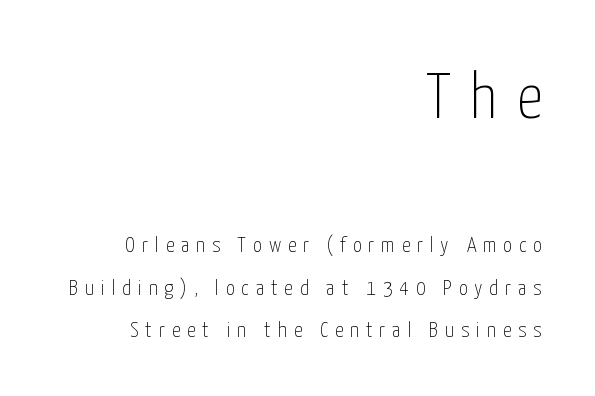
The image shows 65 px thin, condensed sans-serif type, upright; set right-aligned, loose line spacing (1.93x), unusually wide letter spacing (+0.31 em), not underlined; the first (top) block is 2.95x larger; low stroke contrast and a medium x-height.
